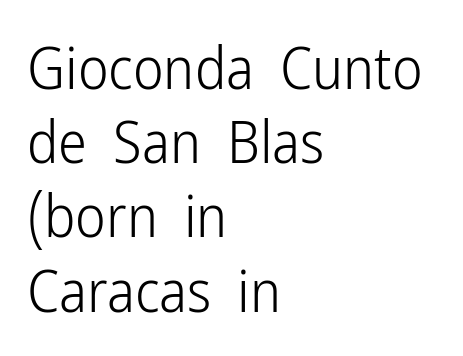
Check under the words: just untouched page. The passage shown is not bold in any degree. The lines in this sample share a left origin and differ only in where they stop. In terms of posture, this sample is upright.
